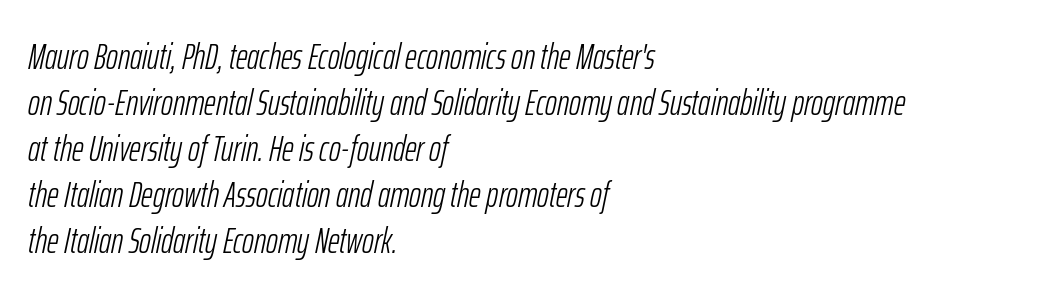
{"italic": "yes", "lean": "right", "slant_degrees": 12, "bold": "no", "weight": "light", "width": "condensed", "stroke_contrast": "low", "x_height": "medium", "monospaced": "no", "underline": "no", "align": "left", "line_spacing": "normal", "line_spacing_ratio": 1.28, "letter_spacing": "normal", "letter_spacing_em": 0.0, "glyph_px": 36}
